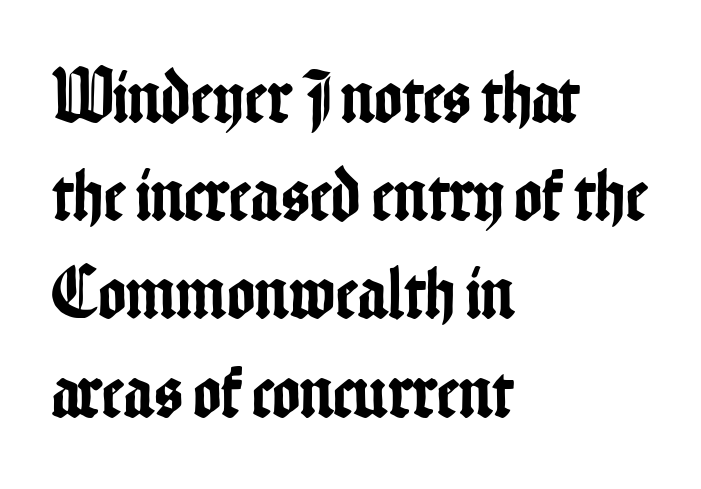
Regarding serifs, this sample does without them. Nope, not italic — everything's standing straight. Think of a printed novel: that variable character pitch is what you see here. Rows of type keep a routine distance in the vertical direction. Spacing between characters is what you'd get straight out of the box.
